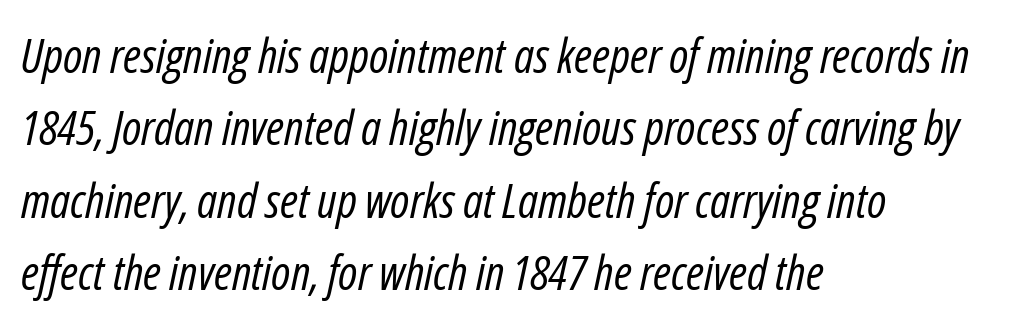
The image shows 48 px regular-weight, condensed type, italic (leaning right); set left-aligned, normal line spacing (1.51x), normal letter spacing, not underlined; low stroke contrast and a medium x-height.
